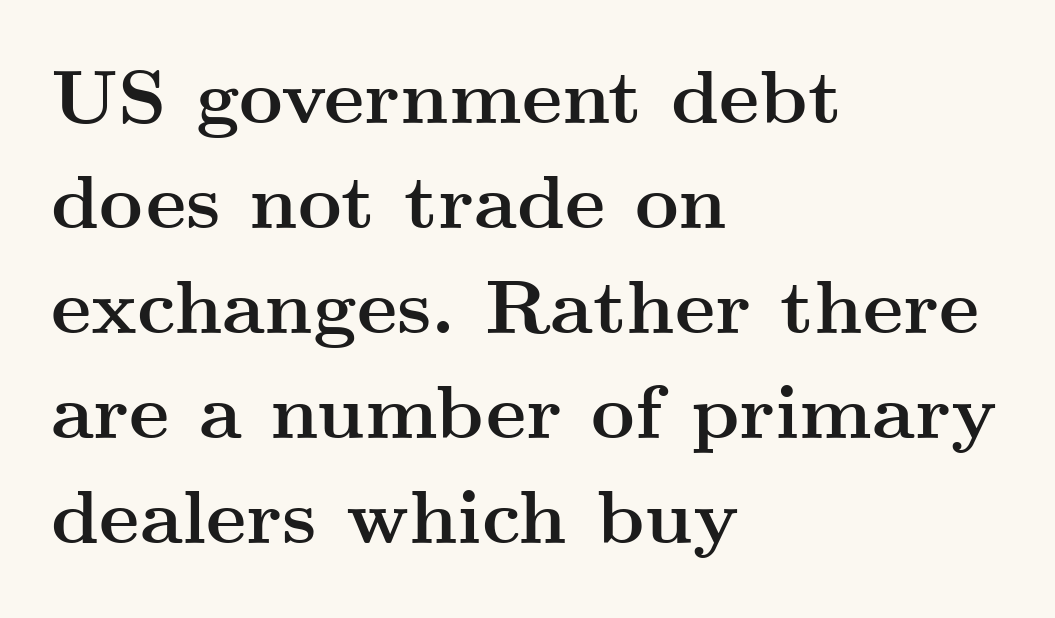
{"serif": "yes", "italic": "no", "bold": "yes", "weight": "semibold", "width": "wide", "stroke_contrast": "medium", "x_height": "small", "monospaced": "no", "underline": "no", "align": "left", "line_spacing": "normal", "line_spacing_ratio": 1.38, "letter_spacing": "normal", "letter_spacing_em": 0.0, "glyph_px": 76}
